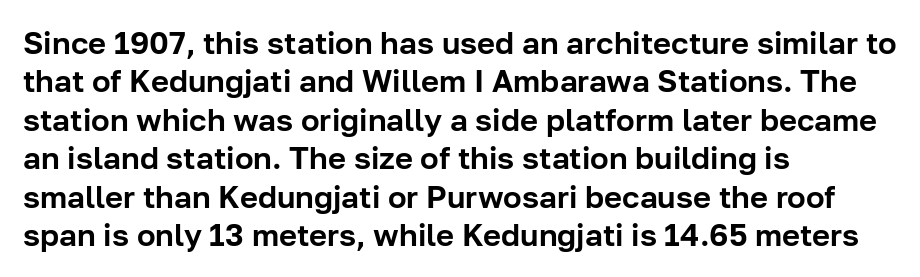
Each letter keeps its own natural width here, so spacing adapts to shape. The setting favours the left margin, as ordinary paragraphs usually do. The type is set solid horizontally, with unmodified tracking. Does the type have serifs? No, each stem ends abruptly.
